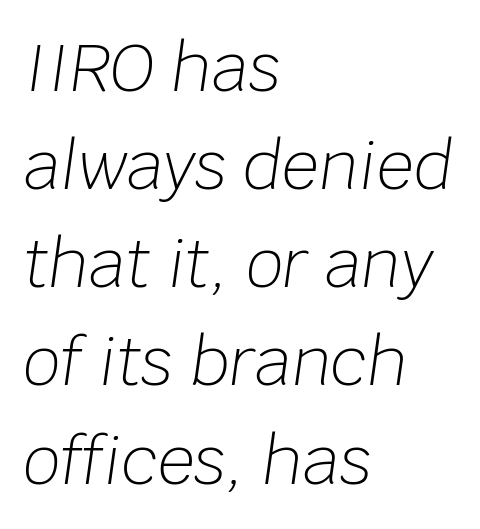
{"italic": "yes", "lean": "right", "slant_degrees": 8, "bold": "no", "weight": "light", "width": "normal", "stroke_contrast": "low", "x_height": "large", "monospaced": "no", "underline": "no", "align": "left", "line_spacing": "normal", "line_spacing_ratio": 1.51, "letter_spacing": "normal", "letter_spacing_em": 0.0, "glyph_px": 65}
